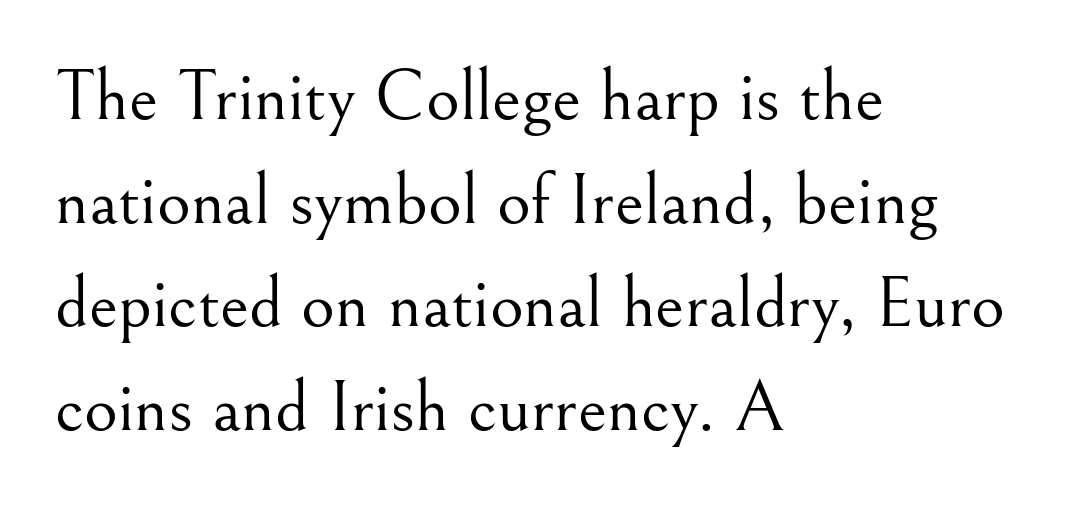
The image shows 73 px light serif type, upright; set left-aligned, normal line spacing (1.42x), normal letter spacing, not underlined; medium stroke contrast and a small x-height.
